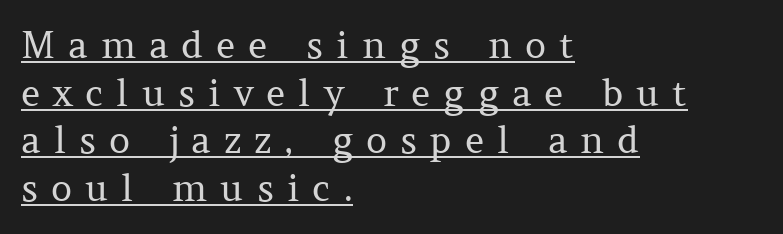
{"serif": "yes", "italic": "no", "bold": "no", "weight": "regular", "width": "normal", "stroke_contrast": "medium", "x_height": "medium", "monospaced": "no", "underline": "yes", "align": "left", "line_spacing": "normal", "line_spacing_ratio": 1.29, "letter_spacing": "wide", "letter_spacing_em": 0.35, "glyph_px": 37}
